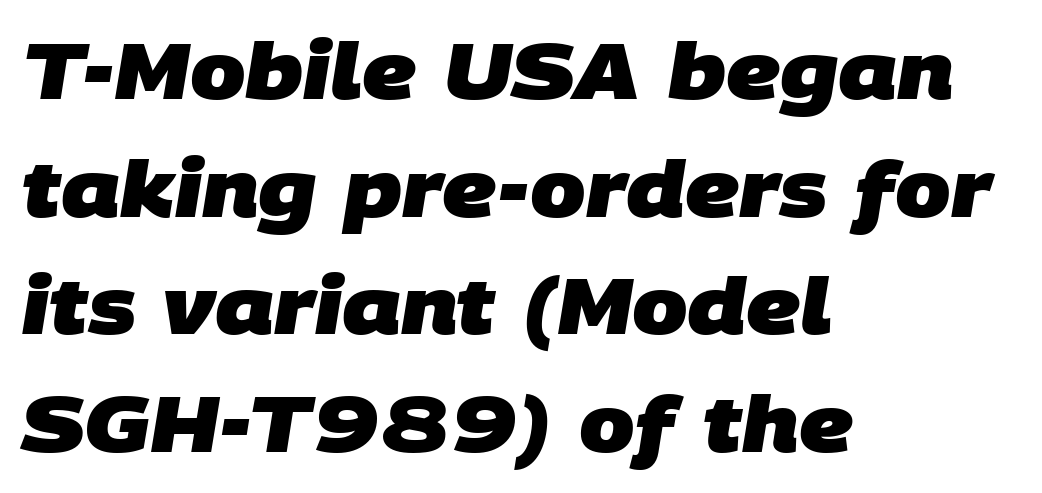
I'd call this a sans setting — the letters go barefoot. This block has exactly the height ordinary leading produces. A student would call this left alignment; a typographer would say flush left, rag right. Proportional: the letters do not fall into vertical columns. The string is rendered with underlining switched off. Glyph-to-glyph distance matches everyday printed text.
